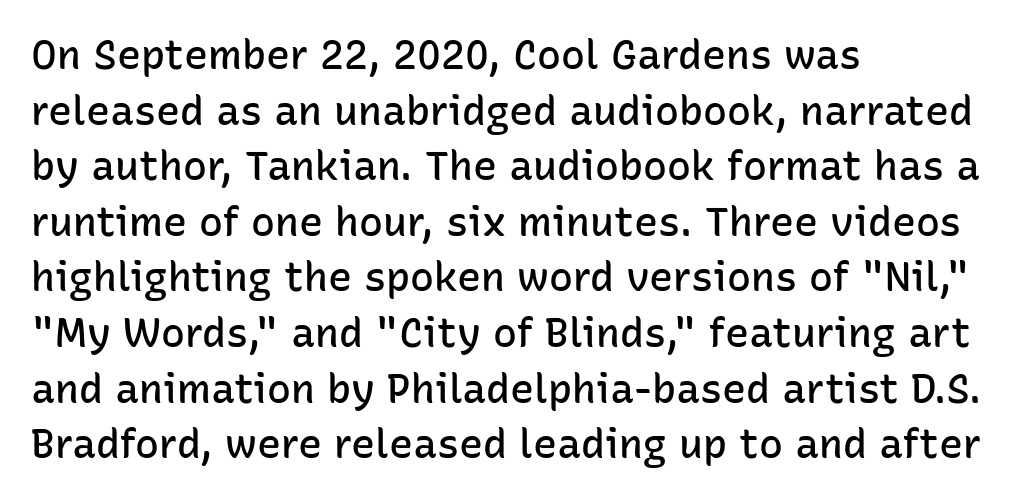
{"serif": "no", "italic": "no", "bold": "semi", "weight": "semibold", "width": "normal", "stroke_contrast": "low", "x_height": "medium", "monospaced": "no", "underline": "no", "align": "left", "line_spacing": "normal", "line_spacing_ratio": 1.39, "letter_spacing": "normal", "letter_spacing_em": 0.0, "glyph_px": 40}
